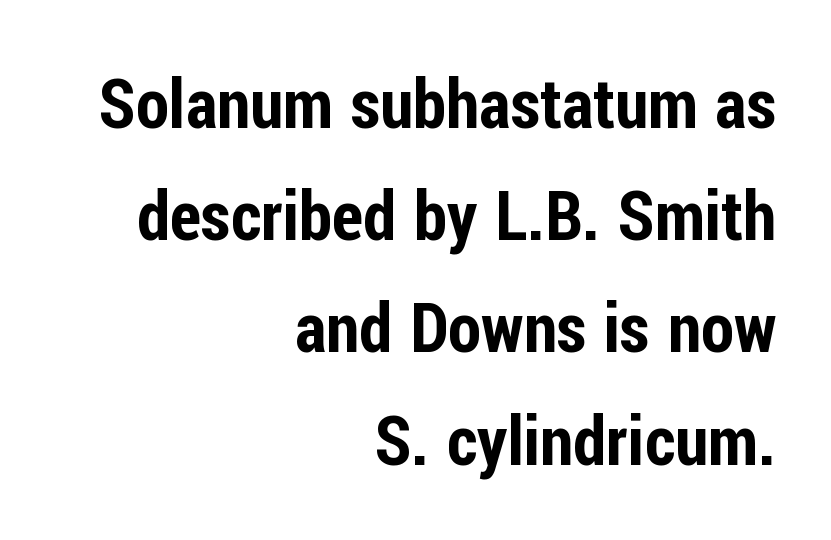
{"serif": "no", "italic": "no", "width": "condensed", "stroke_contrast": "low", "x_height": "medium", "monospaced": "no", "underline": "no", "align": "right", "line_spacing": "normal", "line_spacing_ratio": 1.65, "letter_spacing": "normal", "letter_spacing_em": 0.0, "glyph_px": 68}
